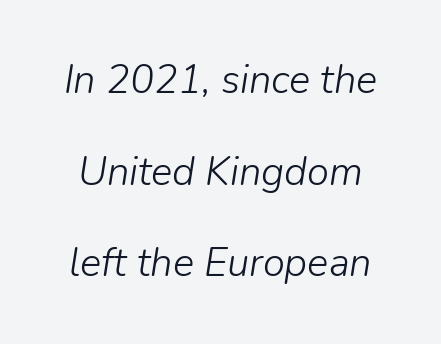
{"italic": "yes", "lean": "right", "slant_degrees": 9, "bold": "no", "weight": "light", "width": "normal", "stroke_contrast": "low", "x_height": "medium", "monospaced": "no", "underline": "no", "line_spacing": "loose", "line_spacing_ratio": 2.29, "letter_spacing": "normal", "letter_spacing_em": 0.0, "glyph_px": 40}
